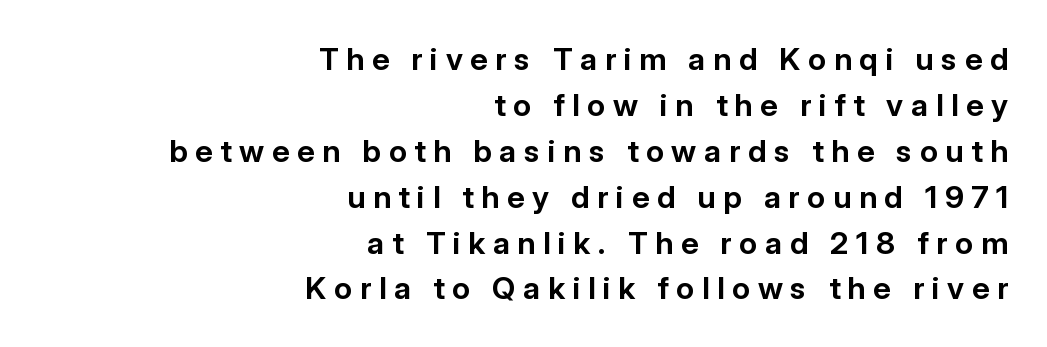
Q: Is the text bold? A: Yes.
Q: Is the text italic (slanted)? A: No, it is upright.
Q: Is the typeface a serif or a sans-serif typeface? A: Sans-serif.
Q: Is the text underlined? A: No.
Q: How is the paragraph aligned? A: Right-aligned.
Q: Is the spacing between letters normal or unusually wide? A: Unusually wide.
Q: Is the spacing between lines tight, normal or loose? A: Normal.
Q: Width (condensed, normal, or wide)? A: Normal.
Q: Stroke contrast? A: Low.
Q: x-height? A: Medium.
Q: Monospaced? A: No.
